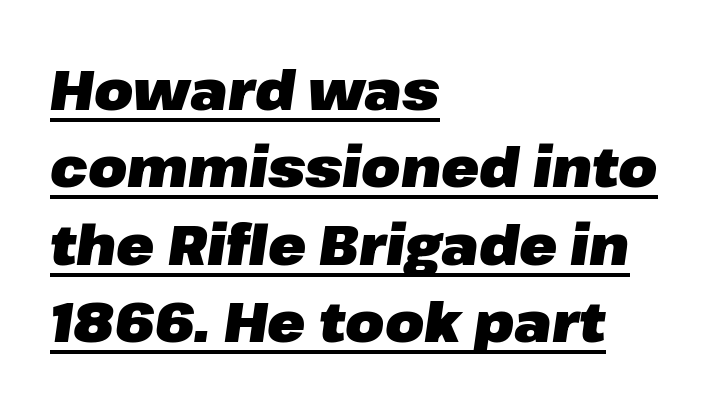
In terms of letterspacing, this is plain default setting. The rows are spaced the way most documents space them. Caption: multi-line text, flush left, ragged right. Proportional: the letters do not fall into vertical columns. Its strokes are broad and dark, the hallmark of bold type. Does a line run under the words? Yes, clearly.
